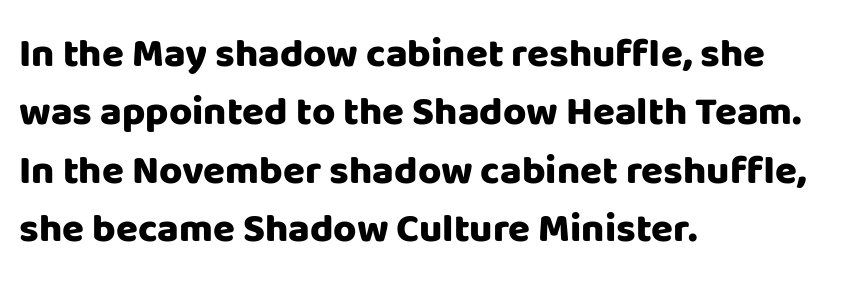
The image shows 40 px heavy sans-serif type, upright; set left-aligned, normal line spacing (1.46x), normal letter spacing, not underlined; low stroke contrast and a large x-height.
